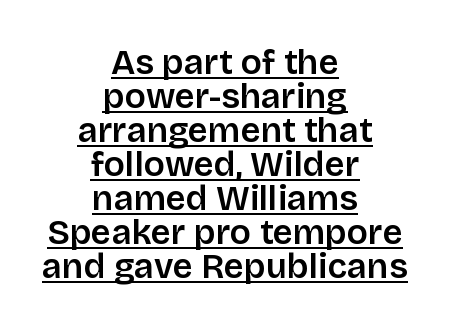
Q: Is the text italic (slanted)? A: No, it is upright.
Q: Is the typeface a serif or a sans-serif typeface? A: Sans-serif.
Q: Is the text underlined? A: Yes.
Q: How is the paragraph aligned? A: Centered.
Q: Is the spacing between letters normal or unusually wide? A: Normal.
Q: Is the spacing between lines tight, normal or loose? A: Tight.
Q: Width (condensed, normal, or wide)? A: Normal.
Q: Stroke contrast? A: Low.
Q: x-height? A: Large.
Q: Monospaced? A: No.
